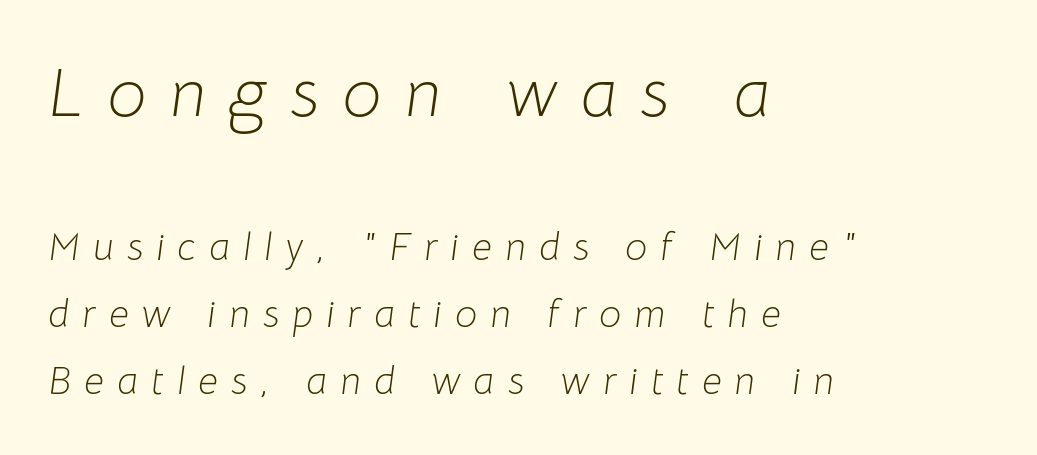
Q: Is the text bold? A: No.
Q: Is the text italic (slanted)? A: Yes, it leans right by about 8 degrees.
Q: Is the text underlined? A: No.
Q: How is the paragraph aligned? A: Left-aligned.
Q: Is the spacing between letters normal or unusually wide? A: Unusually wide.
Q: Which block of text is set in a larger size, the first (top) or the second (bottom)? A: The first (top) one.
Q: Width (condensed, normal, or wide)? A: Normal.
Q: Stroke contrast? A: Low.
Q: x-height? A: Medium.
Q: Monospaced? A: No.
